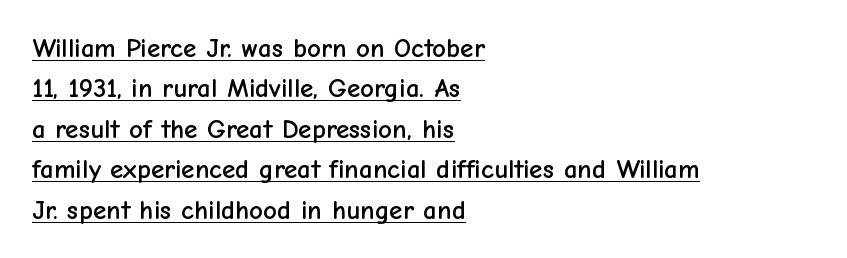
The image shows 27 px text type, upright; set left-aligned, normal line spacing (1.5x), normal letter spacing, underlined.
